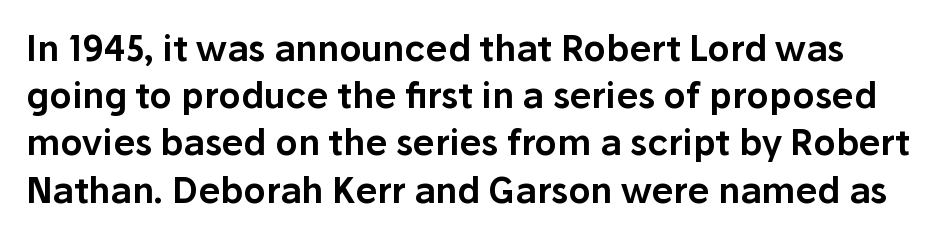
Notice how descenders clear the ascenders below comfortably — that's standard leading. Posture: vertical. No feet cap the strokes, marking this as sans-serif type. Letters rest on an invisible, unmarked baseline. Students, note that the glyphs here touch the page at normal intervals. Here the designer chose a conventional face with non-uniform glyph widths.
